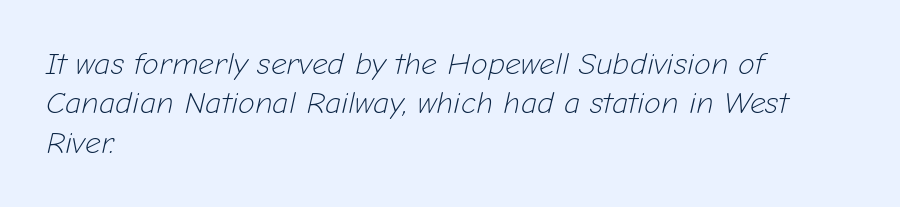
The space directly below the letters is spotless. The typesetting does not lean heavy: it is not bold. The type is set solid horizontally, with unmodified tracking. Students, observe: this is what conventionally led text looks like. An italicized treatment has been applied to the whole sample.
